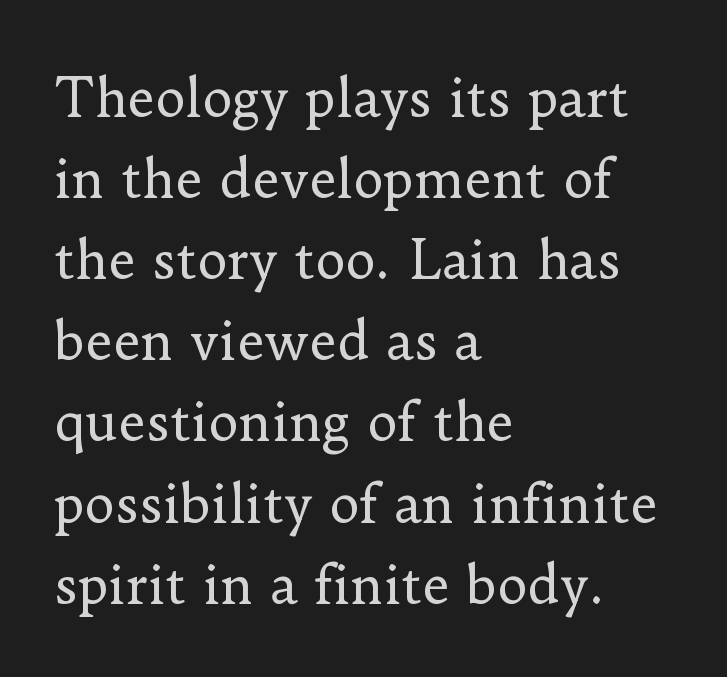
Q: Is the text bold? A: No.
Q: Is the text italic (slanted)? A: No, it is upright.
Q: Is the typeface a serif or a sans-serif typeface? A: Serif.
Q: Is the text underlined? A: No.
Q: How is the paragraph aligned? A: Left-aligned.
Q: Is the spacing between letters normal or unusually wide? A: Normal.
Q: Is the spacing between lines tight, normal or loose? A: Normal.
Q: Width (condensed, normal, or wide)? A: Normal.
Q: Stroke contrast? A: Low.
Q: x-height? A: Small.
Q: Monospaced? A: No.
